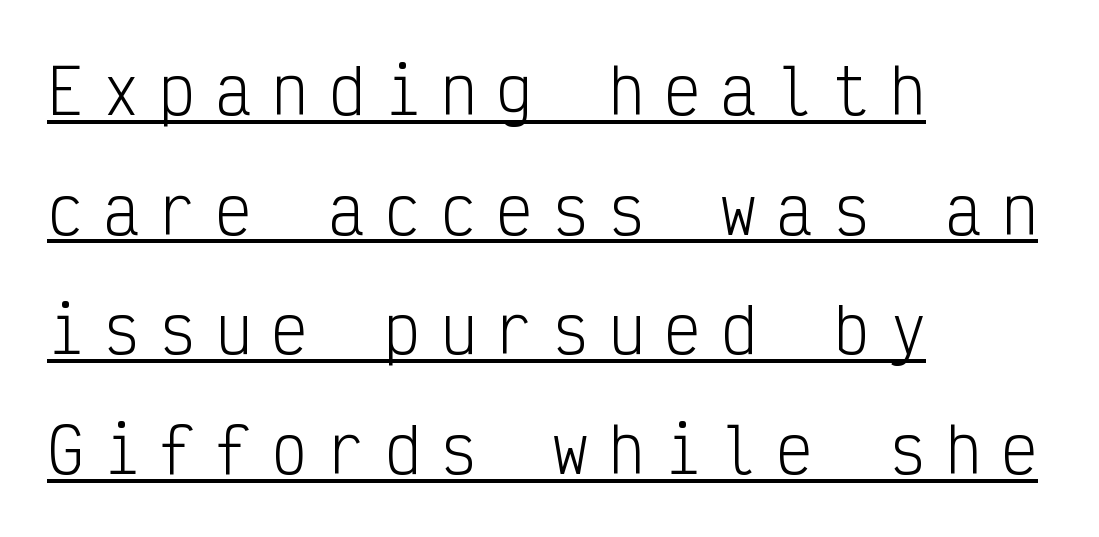
The image shows 61 px light, condensed sans-serif type, upright, monospaced; set left-aligned, loose line spacing (1.96x), unusually wide letter spacing (+0.32 em), underlined; low stroke contrast and a medium x-height.
